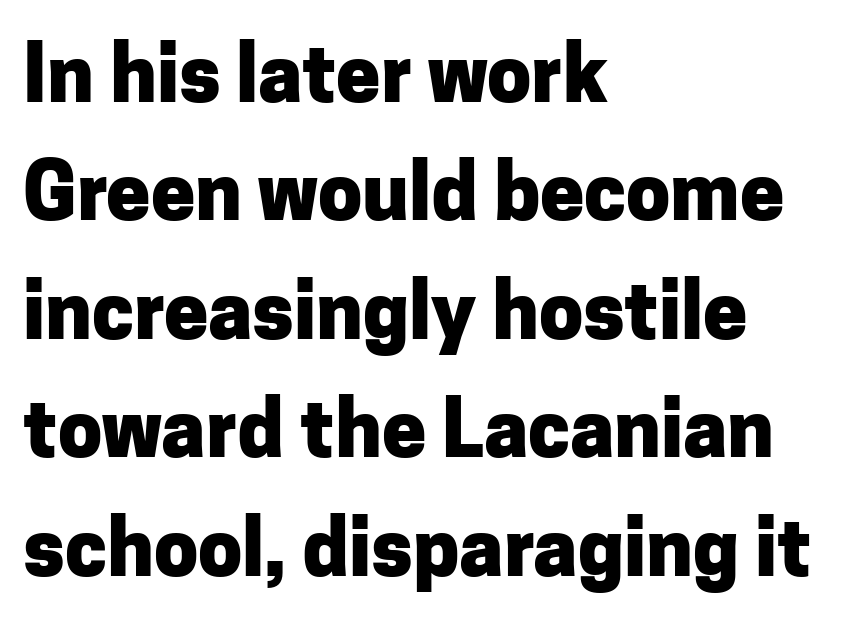
{"serif": "no", "italic": "no", "bold": "yes", "weight": "heavy", "width": "normal", "stroke_contrast": "low", "x_height": "medium", "monospaced": "no", "underline": "no", "align": "left", "line_spacing": "normal", "line_spacing_ratio": 1.5, "letter_spacing": "normal", "letter_spacing_em": 0.0, "glyph_px": 79}
